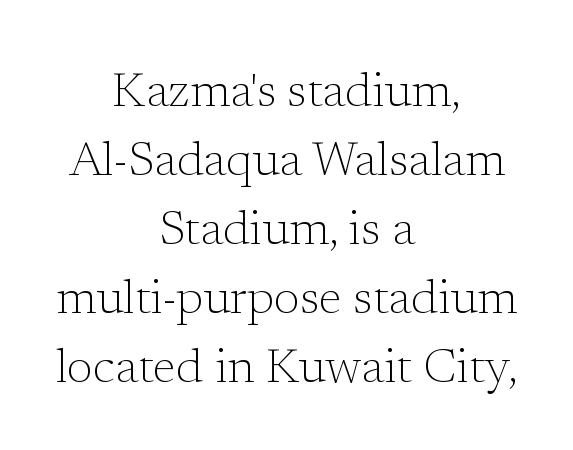
Leftover space on each line is divided equally before and after the words. Quick note: not italic, upright. Caption: standard tracking, unaltered. A normal amount of white space separates one row of letters from the next. Unmarked baselines from the first word to the last. Typographically, this falls in the serif category.
